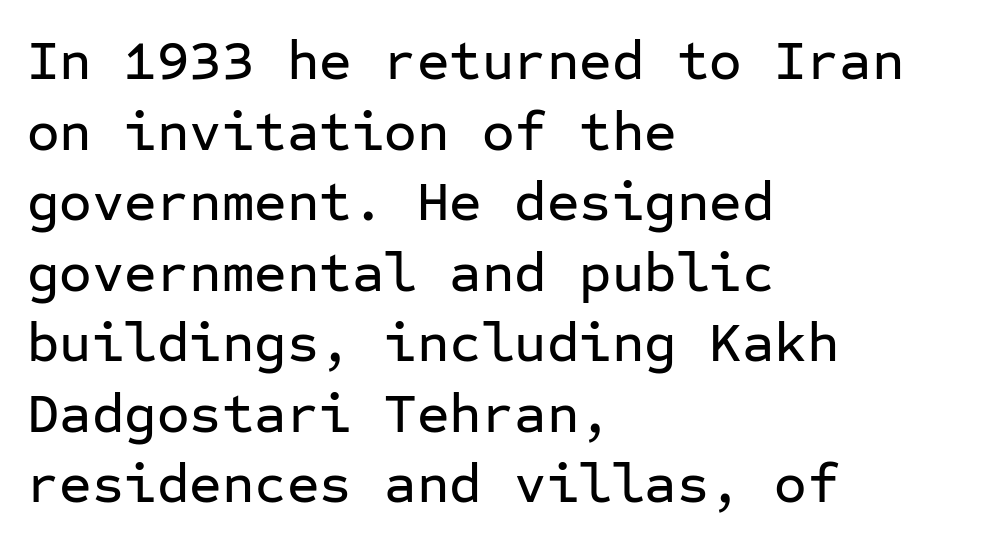
The image shows 56 px sans-serif type, upright, monospaced; set left-aligned, normal line spacing (1.26x), normal letter spacing, not underlined; low stroke contrast and a medium x-height.
